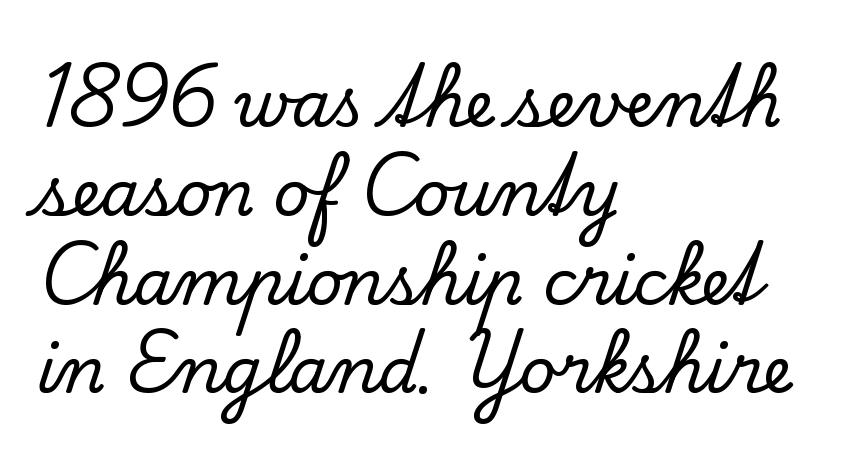
Students, observe: this is what conventionally led text looks like. These lines keep a tight, regular rhythm from letter to letter. Reading down the block, your eye returns to a fixed left position each line. No word sits above an underline. Little horizontal feet cap the strokes, marking this as serif type.
